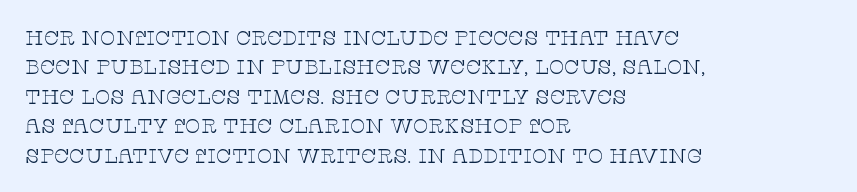
Q: Is the text bold? A: No.
Q: Is the text italic (slanted)? A: No, it is upright.
Q: Is the text underlined? A: No.
Q: How is the paragraph aligned? A: Left-aligned.
Q: Is the spacing between letters normal or unusually wide? A: Normal.
Q: Is the spacing between lines tight, normal or loose? A: Normal.
